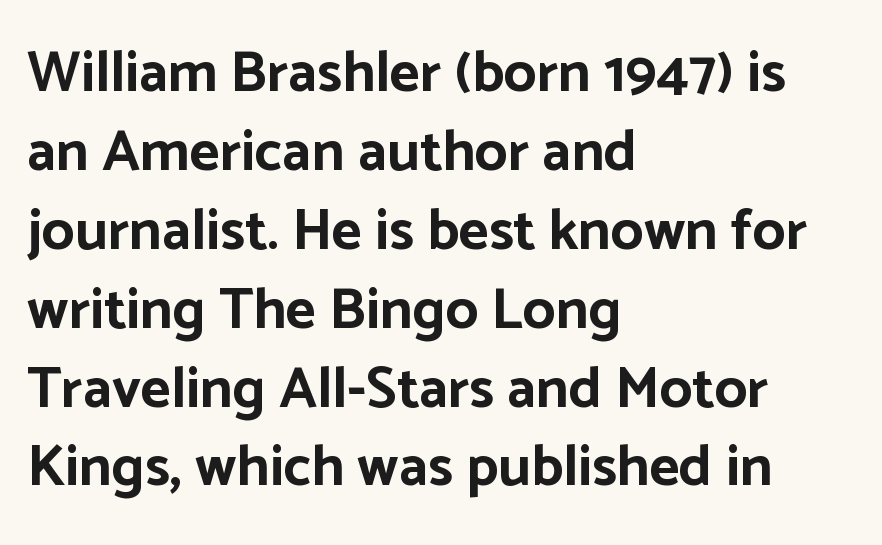
{"serif": "no", "italic": "no", "bold": "yes", "weight": "bold", "width": "normal", "stroke_contrast": "low", "x_height": "medium", "monospaced": "no", "underline": "no", "align": "left", "line_spacing": "normal", "line_spacing_ratio": 1.36, "letter_spacing": "normal", "letter_spacing_em": 0.0, "glyph_px": 58}
